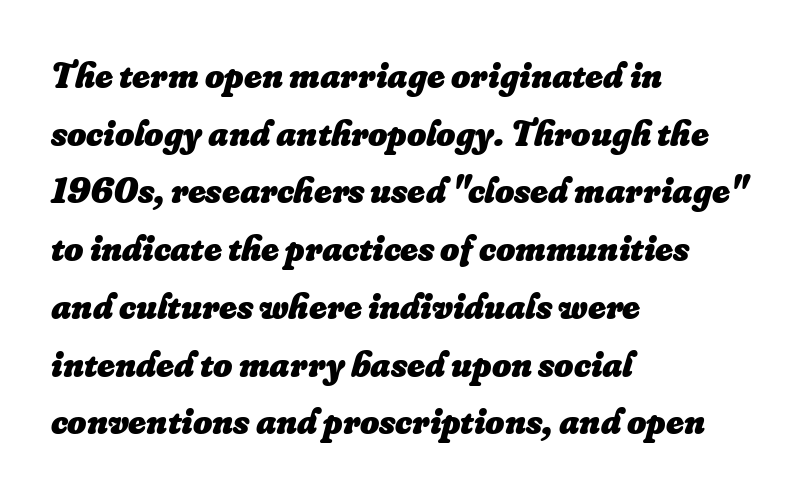
Q: Is the text bold? A: Yes.
Q: Is the text italic (slanted)? A: Yes, it leans right by about 16 degrees.
Q: Is the text underlined? A: No.
Q: How is the paragraph aligned? A: Left-aligned.
Q: Is the spacing between letters normal or unusually wide? A: Normal.
Q: Is the spacing between lines tight, normal or loose? A: Normal.
Q: Width (condensed, normal, or wide)? A: Normal.
Q: Stroke contrast? A: Low.
Q: x-height? A: Small.
Q: Monospaced? A: No.
